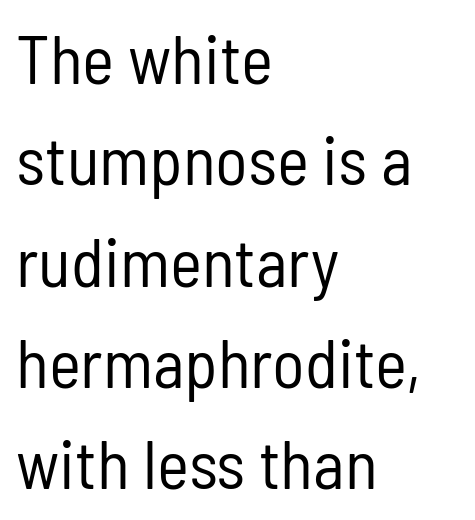
Q: Is the text bold? A: No.
Q: Is the text italic (slanted)? A: No, it is upright.
Q: Is the typeface a serif or a sans-serif typeface? A: Sans-serif.
Q: Is the text underlined? A: No.
Q: How is the paragraph aligned? A: Left-aligned.
Q: Is the spacing between letters normal or unusually wide? A: Normal.
Q: Is the spacing between lines tight, normal or loose? A: Normal.
Q: Width (condensed, normal, or wide)? A: Condensed.
Q: Stroke contrast? A: Low.
Q: x-height? A: Medium.
Q: Monospaced? A: No.
